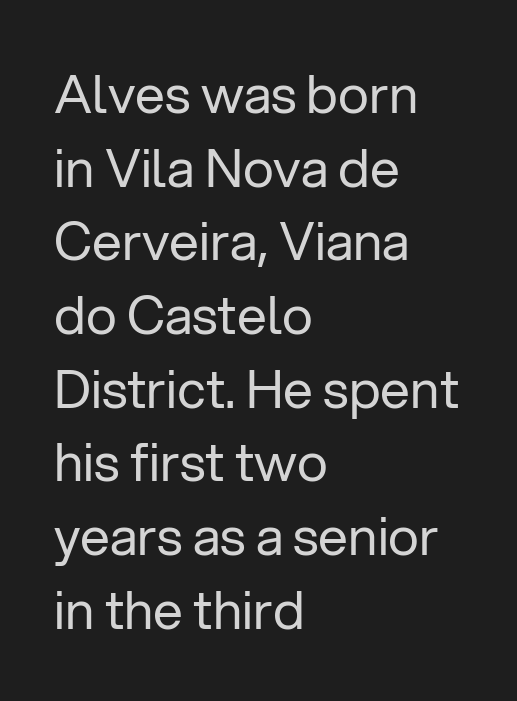
Q: Is the text bold? A: No.
Q: Is the text italic (slanted)? A: No, it is upright.
Q: Is the typeface a serif or a sans-serif typeface? A: Sans-serif.
Q: Is the text underlined? A: No.
Q: How is the paragraph aligned? A: Left-aligned.
Q: Is the spacing between letters normal or unusually wide? A: Normal.
Q: Is the spacing between lines tight, normal or loose? A: Normal.
Q: Width (condensed, normal, or wide)? A: Normal.
Q: Stroke contrast? A: Low.
Q: x-height? A: Medium.
Q: Monospaced? A: No.
